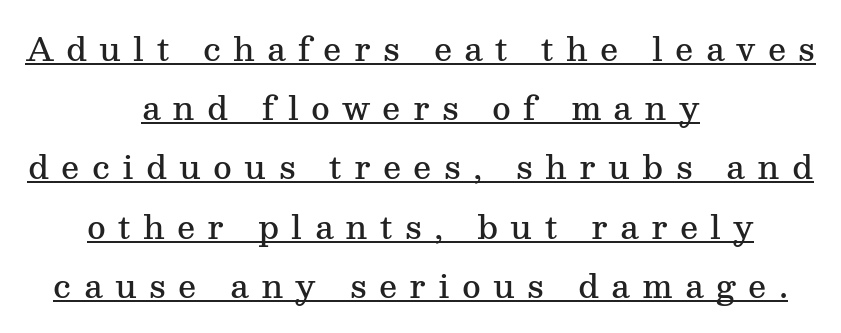
The image shows 32 px semibold serif type, upright; set centered, line spacing 1.85x, unusually wide letter spacing (+0.38 em), underlined; medium stroke contrast and a medium x-height.
